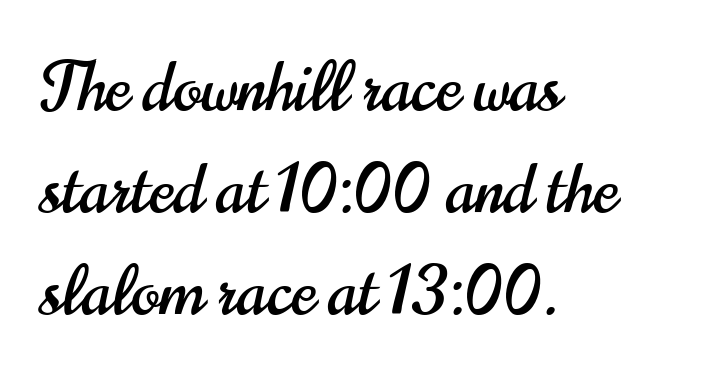
The line texture is even and compact thanks to regular tracking. Type without underlining. What kind of face is this? One without serifs — a sans.
